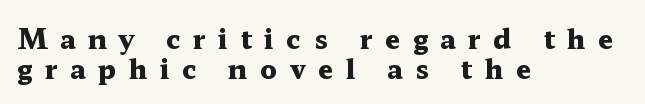
Q: Is the text bold? A: Yes.
Q: Is the text italic (slanted)? A: No, it is upright.
Q: Is the text underlined? A: No.
Q: How is the paragraph aligned? A: Left-aligned.
Q: Is the spacing between letters normal or unusually wide? A: Unusually wide.
Q: Is the spacing between lines tight, normal or loose? A: Tight.
